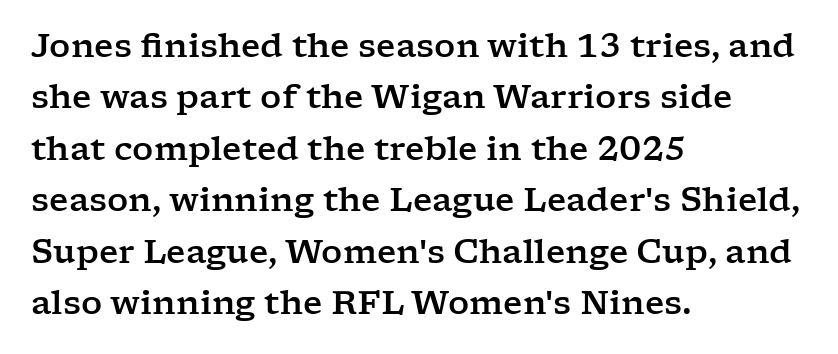
The image shows 33 px wide serif type, upright; set left-aligned, normal line spacing (1.56x), normal letter spacing, not underlined; low stroke contrast and a medium x-height.
